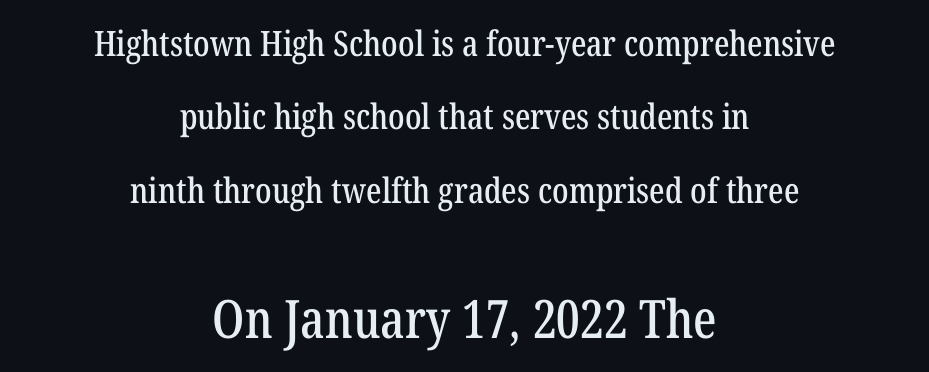
{"serif": "yes", "italic": "no", "width": "condensed", "stroke_contrast": "low", "x_height": "medium", "monospaced": "no", "underline": "no", "align": "center", "line_spacing": "loose", "line_spacing_ratio": 2.1, "letter_spacing": "normal", "letter_spacing_em": 0.0, "larger_block": "second", "size_ratio": 1.51, "glyph_px": 53}
